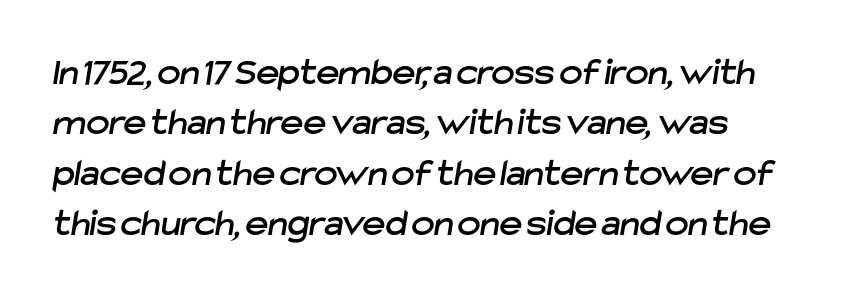
Q: Is the typeface a serif or a sans-serif typeface? A: Sans-serif.
Q: Is the text underlined? A: No.
Q: Is the spacing between letters normal or unusually wide? A: Normal.
Q: Is the spacing between lines tight, normal or loose? A: Normal.
Q: Width (condensed, normal, or wide)? A: Normal.
Q: Stroke contrast? A: Low.
Q: x-height? A: Medium.
Q: Monospaced? A: No.
